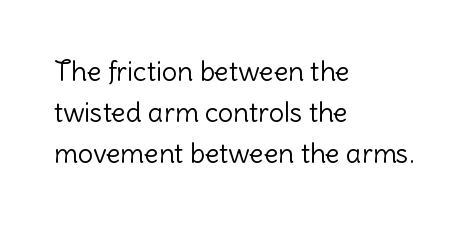
Q: Is the text bold? A: No.
Q: Is the text italic (slanted)? A: No, it is upright.
Q: Is the text underlined? A: No.
Q: How is the paragraph aligned? A: Left-aligned.
Q: Is the spacing between letters normal or unusually wide? A: Normal.
Q: Is the spacing between lines tight, normal or loose? A: Normal.
